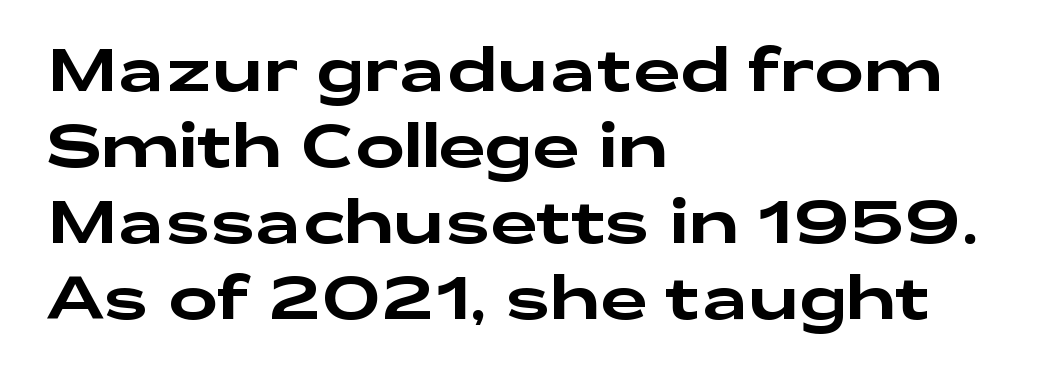
Does extra space separate the letters? No, they use regular spacing. Layout note: lines flush left. Font category for this specimen: sans-serif. Notice how the stems are strictly vertical — no italics here. Normally led — the rows are evenly, conventionally spaced. Descenders are the only things crossing below the line.
